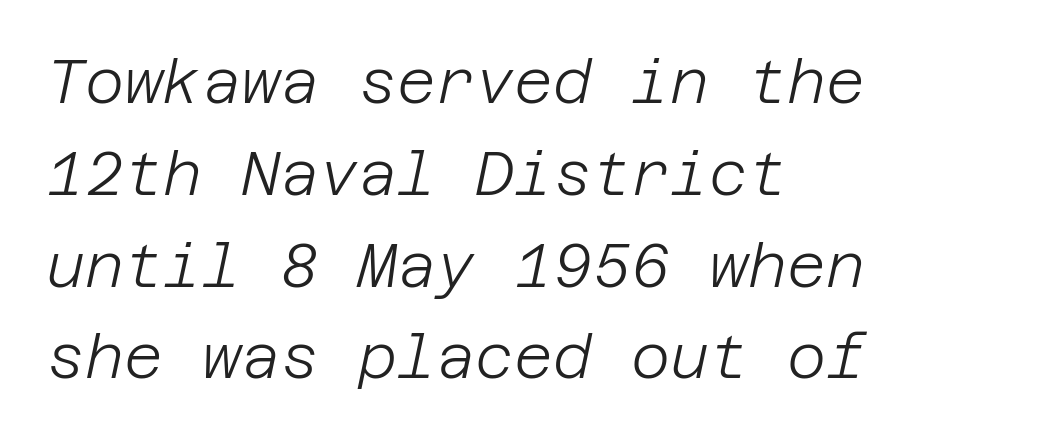
{"italic": "yes", "lean": "right", "slant_degrees": 12, "bold": "no", "weight": "light", "width": "normal", "stroke_contrast": "low", "x_height": "large", "underline": "no", "align": "left", "line_spacing": "normal", "line_spacing_ratio": 1.53, "letter_spacing": "normal", "letter_spacing_em": 0.0, "glyph_px": 60}
